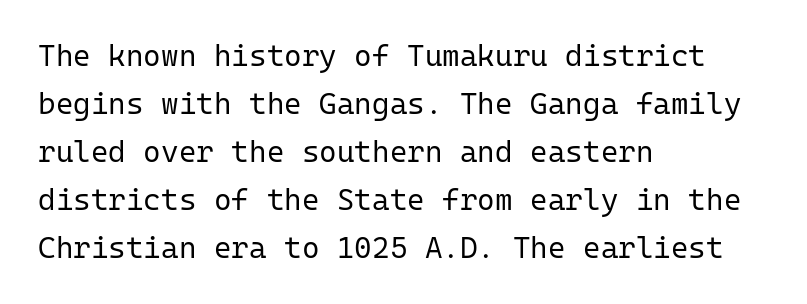
{"serif": "no", "italic": "no", "bold": "no", "weight": "regular", "width": "normal", "stroke_contrast": "low", "x_height": "medium", "monospaced": "yes", "underline": "no", "align": "left", "line_spacing": "normal", "line_spacing_ratio": 1.6, "letter_spacing": "normal", "letter_spacing_em": 0.0, "glyph_px": 30}
